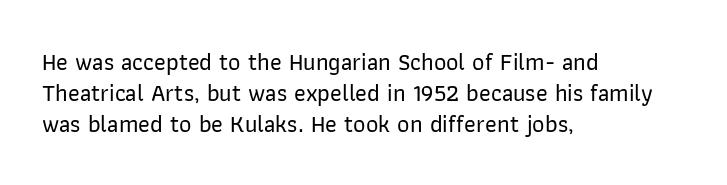
The image shows 24 px text type, upright; set left-aligned, normal line spacing (1.29x), normal letter spacing, not underlined.
